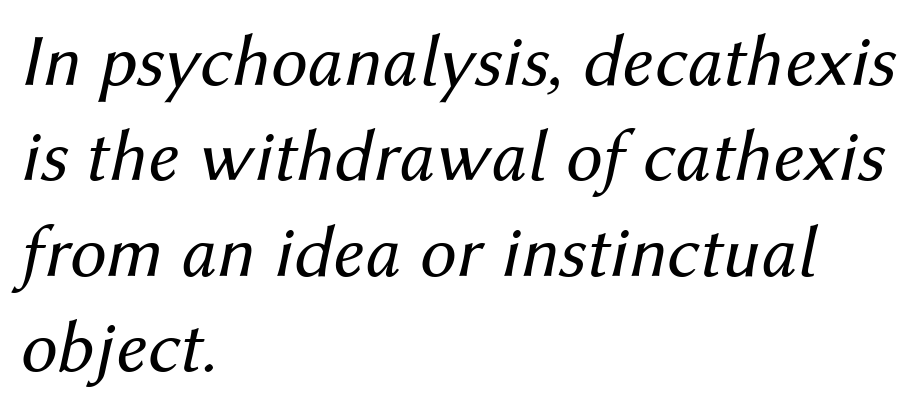
{"italic": "yes", "lean": "right", "slant_degrees": 12, "bold": "no", "weight": "regular", "width": "normal", "stroke_contrast": "medium", "x_height": "medium", "monospaced": "no", "underline": "no", "align": "left", "line_spacing": "normal", "line_spacing_ratio": 1.29, "letter_spacing": "normal", "letter_spacing_em": 0.0, "glyph_px": 74}
